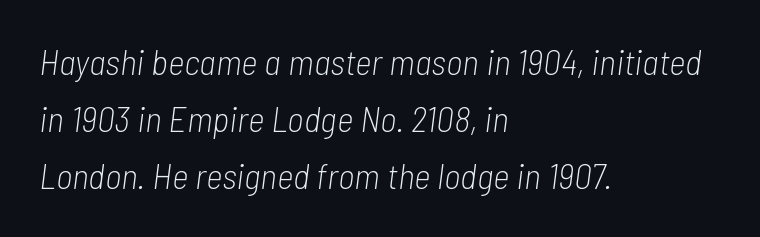
Q: Is the text bold? A: No.
Q: Is the text italic (slanted)? A: Yes, it leans right by about 7 degrees.
Q: Is the text underlined? A: No.
Q: How is the paragraph aligned? A: Left-aligned.
Q: Is the spacing between letters normal or unusually wide? A: Normal.
Q: Is the spacing between lines tight, normal or loose? A: Normal.
Q: Width (condensed, normal, or wide)? A: Condensed.
Q: Stroke contrast? A: Low.
Q: x-height? A: Medium.
Q: Monospaced? A: No.
